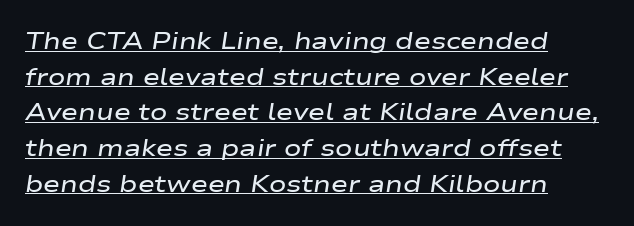
{"italic": "yes", "lean": "right", "slant_degrees": 9, "bold": "semi", "underline": "yes", "align": "left", "line_spacing": "normal", "line_spacing_ratio": 1.55, "letter_spacing": "normal", "letter_spacing_em": 0.0, "glyph_px": 23}
